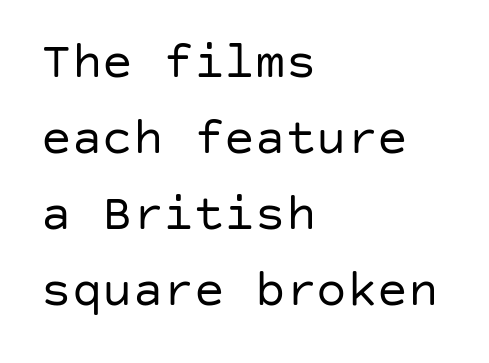
Q: Is the text bold? A: No.
Q: Is the text italic (slanted)? A: No, it is upright.
Q: Is the typeface a serif or a sans-serif typeface? A: Sans-serif.
Q: Is the text underlined? A: No.
Q: How is the paragraph aligned? A: Left-aligned.
Q: Is the spacing between letters normal or unusually wide? A: Normal.
Q: Is the spacing between lines tight, normal or loose? A: Normal.
Q: Width (condensed, normal, or wide)? A: Normal.
Q: Stroke contrast? A: Low.
Q: x-height? A: Large.
